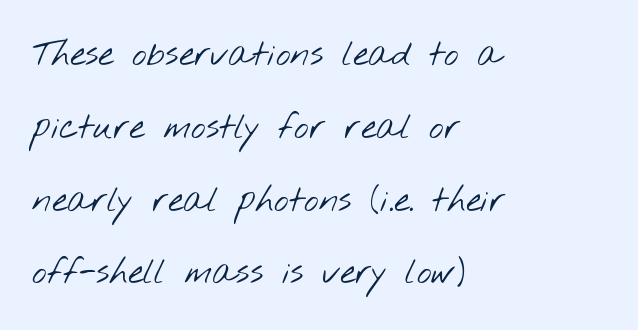
The image shows 35 px light, wide sans-serif type; set left-aligned, loose line spacing (2.08x), normal letter spacing, not underlined; low stroke contrast and a small x-height.
